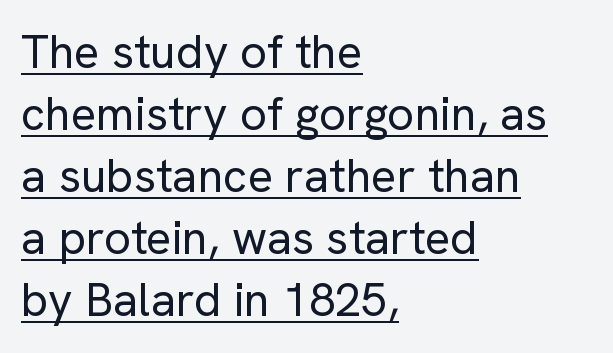
Regular leading. Classification — sans serif. Notice how the passage keeps a crisp vertical edge on the left only. What stands out about the letter spacing? Nothing — it is the standard amount.
